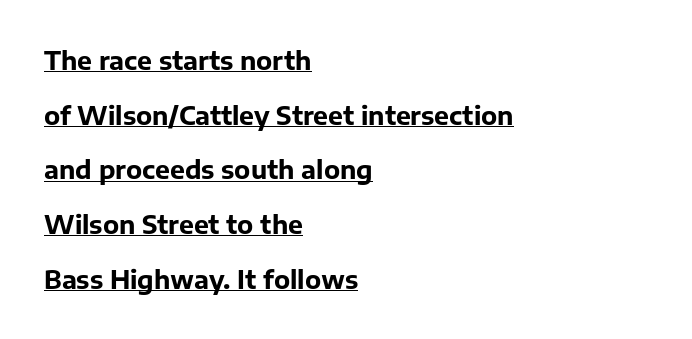
Heft: maximum for text — a bold. Teacher's note: observe the even left margin — that is flush-left alignment. This is roman type, the default non-slanted kind. Looks like someone drew a line under every word here.
